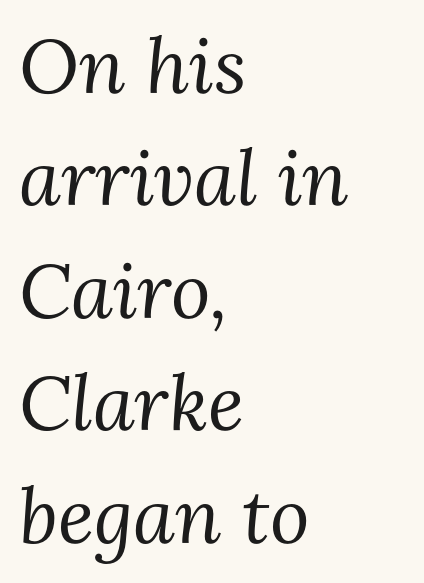
Q: Is the text bold? A: No.
Q: Is the text italic (slanted)? A: Yes, it leans right by about 3 degrees.
Q: Is the typeface a serif or a sans-serif typeface? A: Serif.
Q: Is the text underlined? A: No.
Q: How is the paragraph aligned? A: Left-aligned.
Q: Is the spacing between letters normal or unusually wide? A: Normal.
Q: Is the spacing between lines tight, normal or loose? A: Normal.
Q: Width (condensed, normal, or wide)? A: Normal.
Q: Stroke contrast? A: Medium.
Q: x-height? A: Medium.
Q: Monospaced? A: No.
